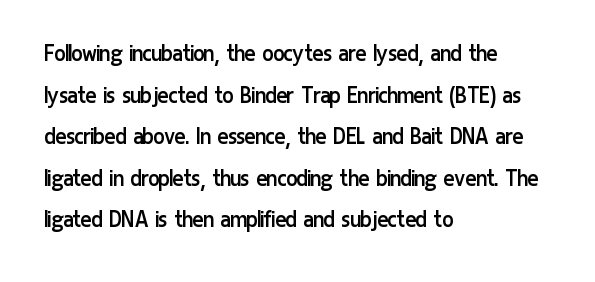
Q: Is the text bold? A: No.
Q: Is the text italic (slanted)? A: No, it is upright.
Q: Is the text underlined? A: No.
Q: How is the paragraph aligned? A: Left-aligned.
Q: Is the spacing between letters normal or unusually wide? A: Normal.
Q: Is the spacing between lines tight, normal or loose? A: Normal.
